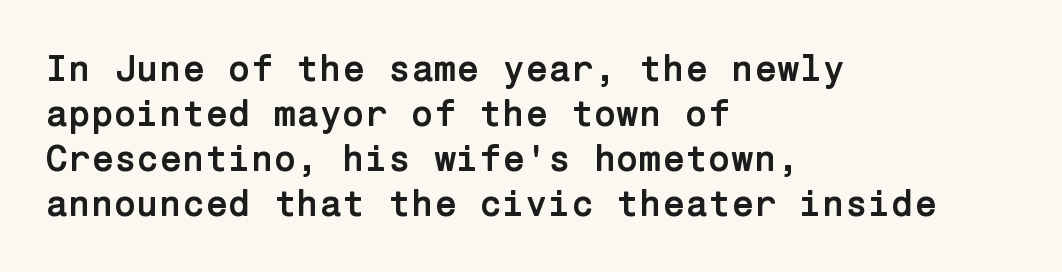
{"serif": "no", "italic": "no", "bold": "yes", "weight": "semibold", "width": "normal", "stroke_contrast": "low", "x_height": "medium", "underline": "no", "align": "left", "line_spacing_ratio": 1.22, "letter_spacing": "normal", "letter_spacing_em": 0.0, "glyph_px": 37}
